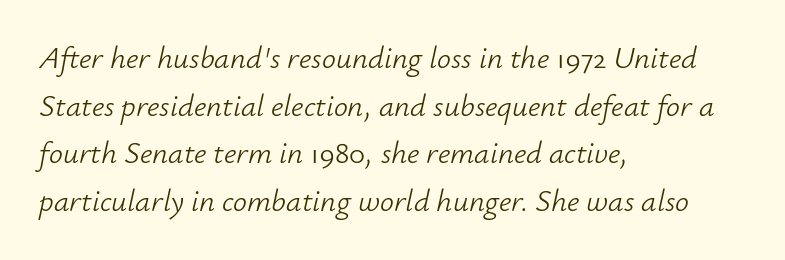
Weight: regular or lighter. Vertically, the passage feels balanced, rows spaced as you'd expect. Compared with ordinary roman type, these characters are visibly tilted. In terms of letterspacing, this is plain default setting. Looks like regular typesetting: each glyph gets only the width it needs. This rendering features lettering with no underline.
